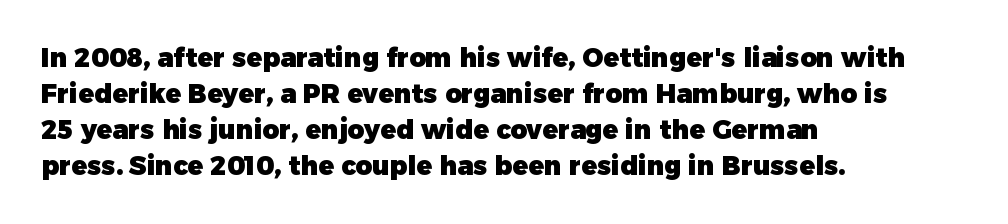
The image shows 26 px bold type, upright; set left-aligned, normal line spacing (1.39x), normal letter spacing, not underlined.
